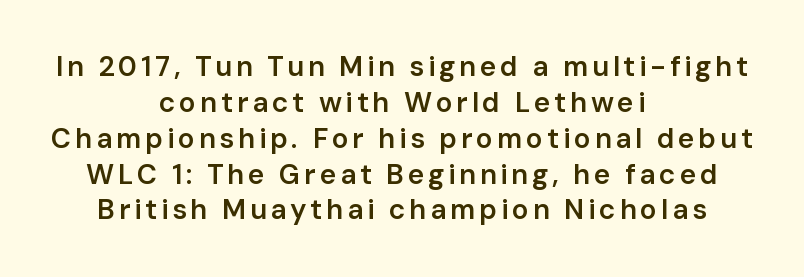
This is the regular roman posture of the typeface. Character widths vary here, with narrow letters taking less room than wide ones. These lines sit exactly where default settings would place them. Rule under the text: the space is simply empty.
